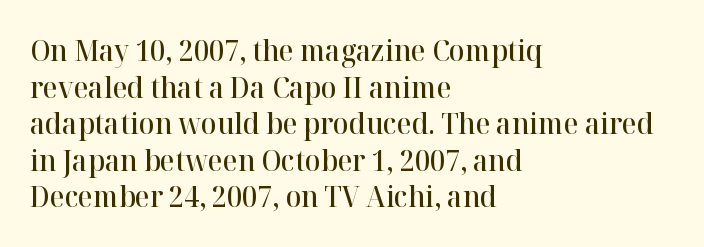
The image shows 29 px semibold serif type, upright; set left-aligned, normal line spacing (1.26x), normal letter spacing, not underlined; high stroke contrast and a medium x-height.
